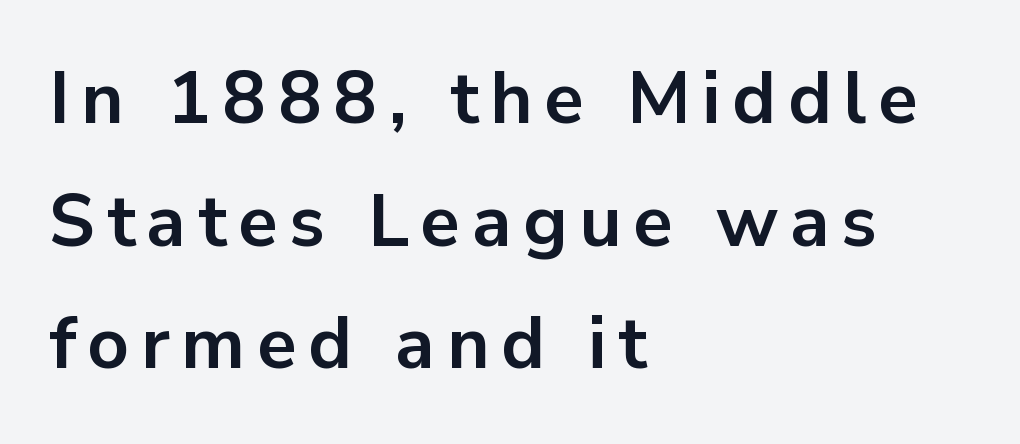
The image shows 73 px bold sans-serif type, upright; set left-aligned, normal line spacing (1.68x), not underlined; low stroke contrast and a medium x-height.
